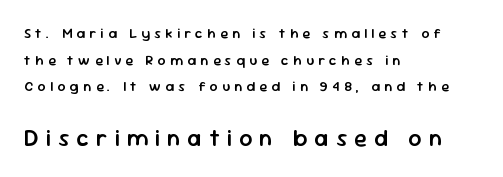
These words are printed semibold, heavier than regular yet not bold. Between one letter and the next there's a generous, obvious gap. Students, observe: this is what heavily led, spacious text looks like. In CSS terms this would be text-align: left. Here the second block reads like a headline and the first like body copy.
